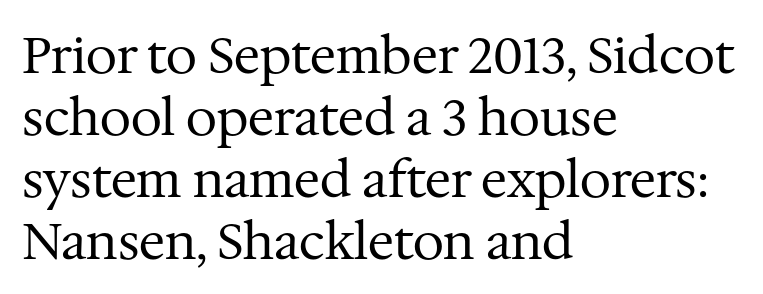
{"serif": "yes", "italic": "no", "bold": "no", "weight": "regular", "width": "normal", "stroke_contrast": "medium", "x_height": "medium", "monospaced": "no", "underline": "no", "align": "left", "line_spacing_ratio": 1.24, "letter_spacing": "normal", "letter_spacing_em": 0.0, "glyph_px": 50}
